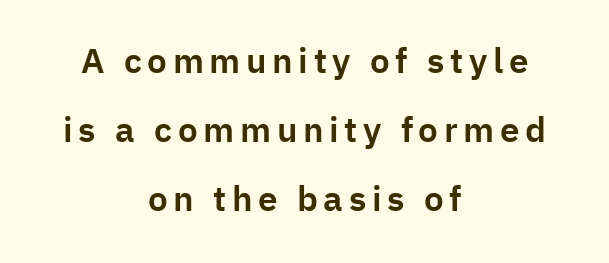
{"serif": "no", "italic": "no", "width": "normal", "stroke_contrast": "low", "x_height": "medium", "monospaced": "no", "underline": "no", "align": "center", "line_spacing": "loose", "line_spacing_ratio": 1.97, "glyph_px": 35}
